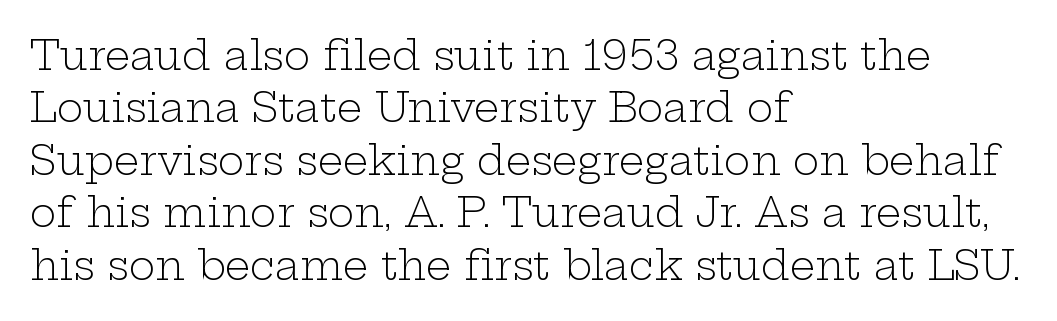
{"serif": "yes", "italic": "no", "bold": "no", "weight": "light", "width": "wide", "stroke_contrast": "low", "x_height": "medium", "monospaced": "no", "underline": "no", "align": "left", "line_spacing": "normal", "line_spacing_ratio": 1.31, "letter_spacing": "normal", "letter_spacing_em": 0.0, "glyph_px": 40}
